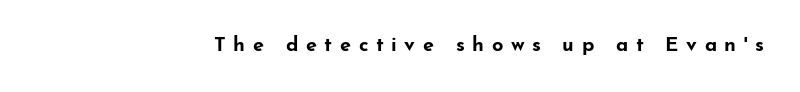
Q: Is the text bold? A: Yes.
Q: Is the text italic (slanted)? A: No, it is upright.
Q: Is the text underlined? A: No.
Q: Is the spacing between letters normal or unusually wide? A: Unusually wide.
